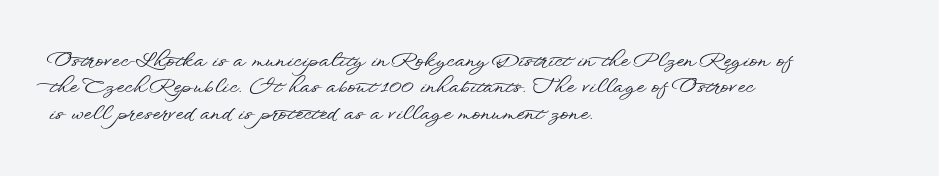
The image shows 20 px text type; set left-aligned, normal line spacing (1.32x), normal letter spacing, not underlined.
